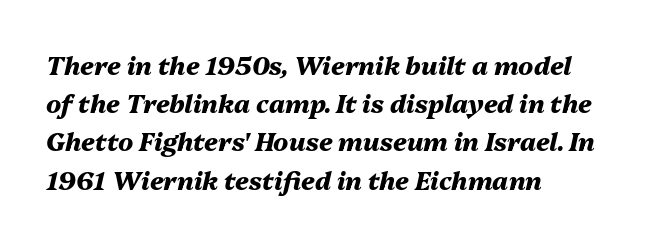
The image shows 25 px bold type, italic (leaning right); set left-aligned, normal line spacing (1.53x), normal letter spacing, not underlined.
